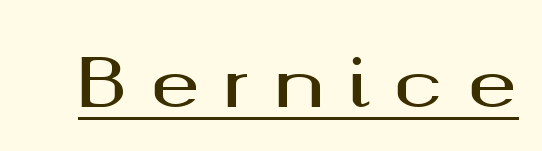
Q: Is the text italic (slanted)? A: No, it is upright.
Q: Is the typeface a serif or a sans-serif typeface? A: Sans-serif.
Q: Is the text underlined? A: Yes.
Q: Is the spacing between letters normal or unusually wide? A: Unusually wide.
Q: Width (condensed, normal, or wide)? A: Wide.
Q: Stroke contrast? A: Medium.
Q: x-height? A: Medium.
Q: Monospaced? A: No.
